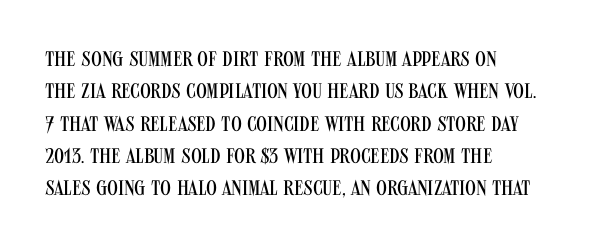
{"italic": "no", "bold": "no", "underline": "no", "align": "left", "line_spacing": "normal", "line_spacing_ratio": 1.54, "letter_spacing": "normal", "letter_spacing_em": 0.0, "glyph_px": 21}
